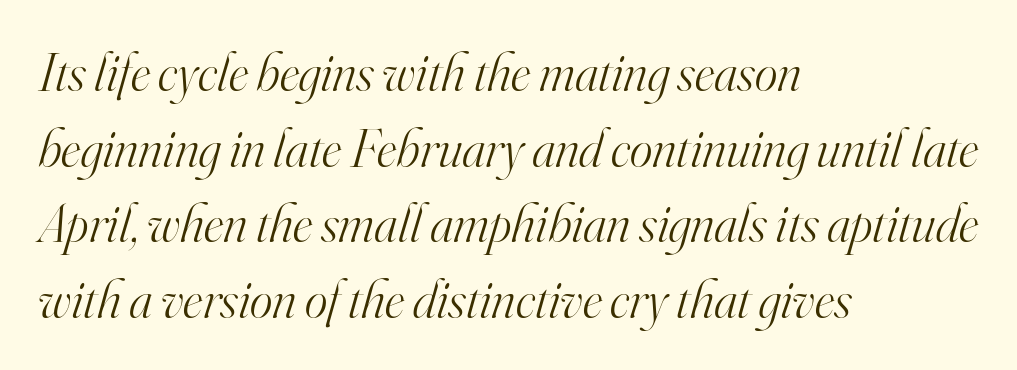
Note: serifs present on the glyphs. Honestly, there is no underline to notice here at all. Glyph-to-glyph distance matches everyday printed text. A light-to-regular cut is what we see here.
